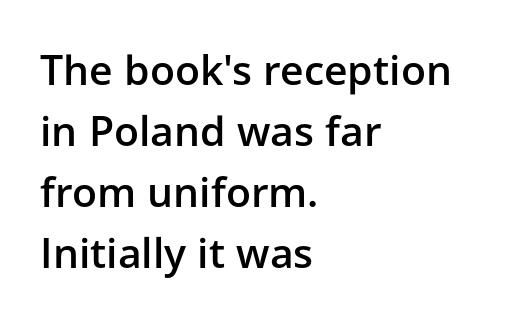
The image shows 41 px semibold sans-serif type, upright; set left-aligned, normal line spacing (1.49x), normal letter spacing, not underlined; low stroke contrast and a medium x-height.
